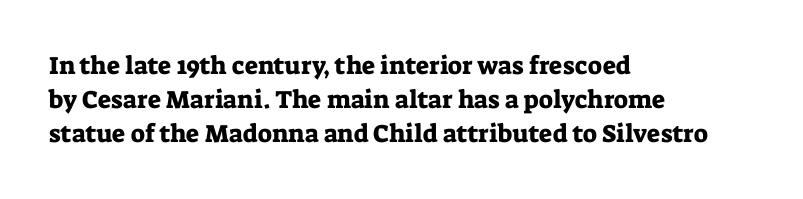
{"italic": "no", "underline": "no", "align": "left", "line_spacing": "normal", "line_spacing_ratio": 1.36, "letter_spacing": "normal", "letter_spacing_em": 0.0, "glyph_px": 25}
